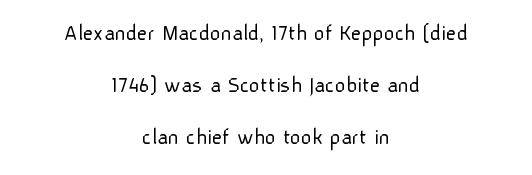
{"italic": "no", "bold": "no", "underline": "no", "align": "center", "line_spacing": "loose", "line_spacing_ratio": 2.26, "letter_spacing": "normal", "letter_spacing_em": 0.0, "glyph_px": 23}
